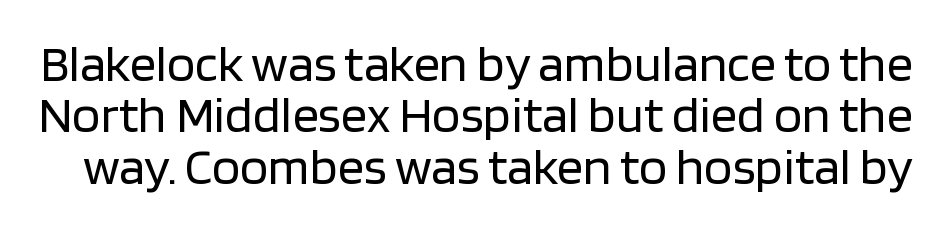
Nothing sits at the stroke ends, so this counts as sans-serif. A typesetter would call this proportional, since set widths differ per character. Summary of weight: not heavy and not bold. The axis of the letterforms is exactly vertical. Decoration check: the copy has no underline.
